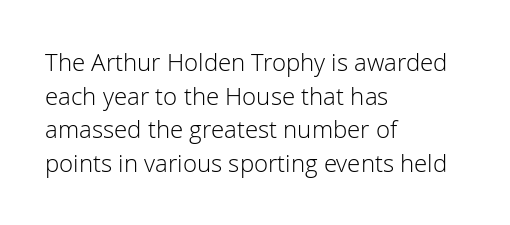
{"italic": "no", "bold": "no", "underline": "no", "align": "left", "line_spacing": "normal", "line_spacing_ratio": 1.4, "letter_spacing": "normal", "letter_spacing_em": 0.0, "glyph_px": 24}
